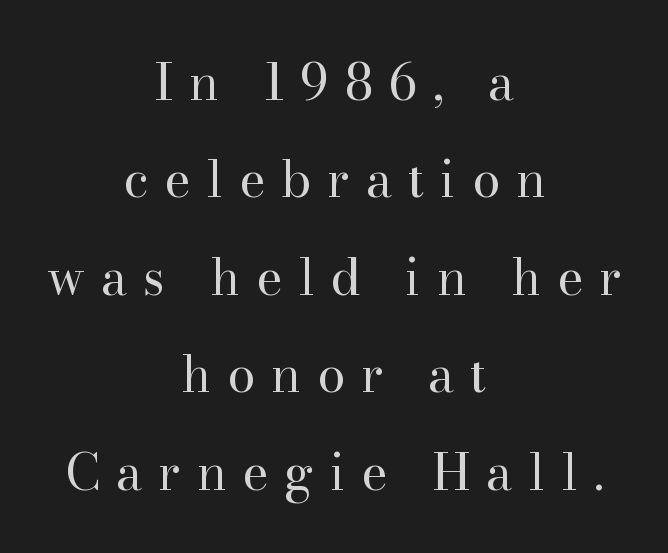
The image shows 50 px regular-weight serif type, upright; set centered, loose line spacing (1.95x), unusually wide letter spacing (+0.32 em), not underlined; high stroke contrast and a small x-height.
